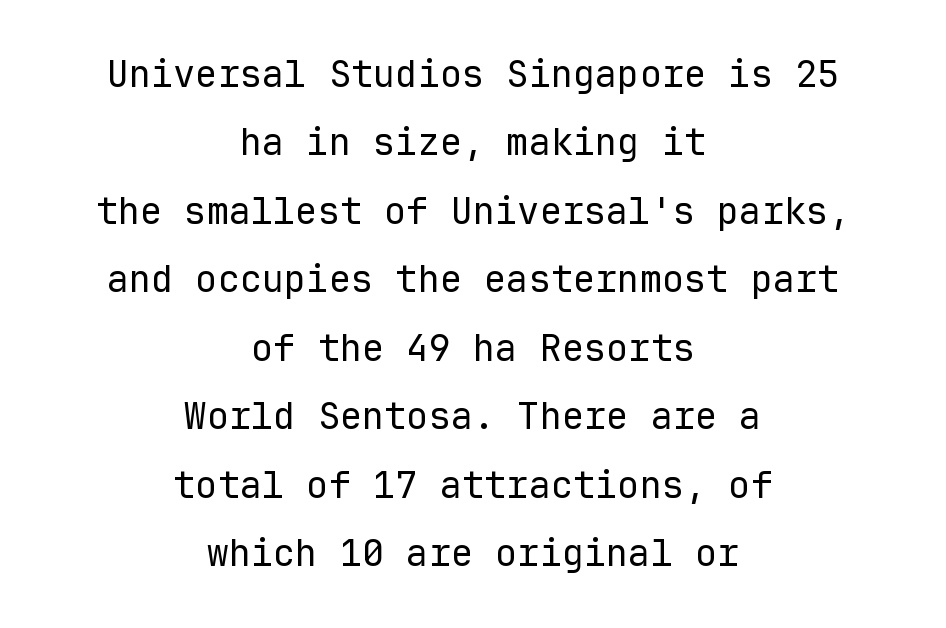
{"serif": "no", "italic": "no", "bold": "no", "weight": "regular", "width": "normal", "stroke_contrast": "low", "x_height": "medium", "monospaced": "yes", "underline": "no", "align": "center", "line_spacing_ratio": 1.85, "letter_spacing": "normal", "letter_spacing_em": 0.0, "glyph_px": 37}
